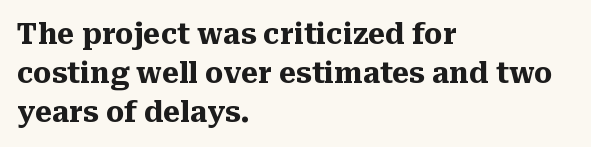
The image shows 29 px heavy serif type, upright; set left-aligned, normal line spacing (1.34x), normal letter spacing, not underlined; medium stroke contrast and a medium x-height.
